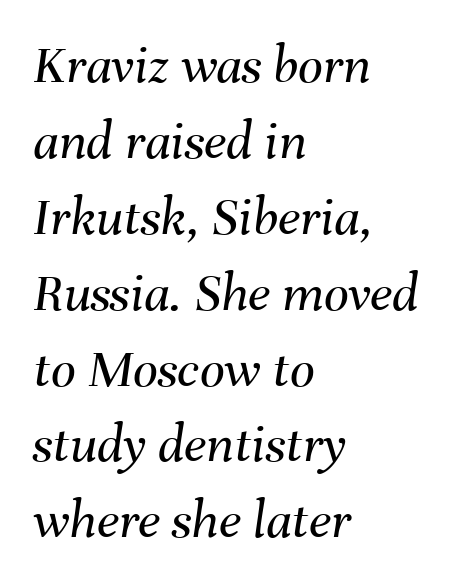
The image shows 55 px regular-weight type, italic (leaning right); set left-aligned, normal line spacing (1.38x), normal letter spacing, not underlined; medium stroke contrast and a medium x-height.
